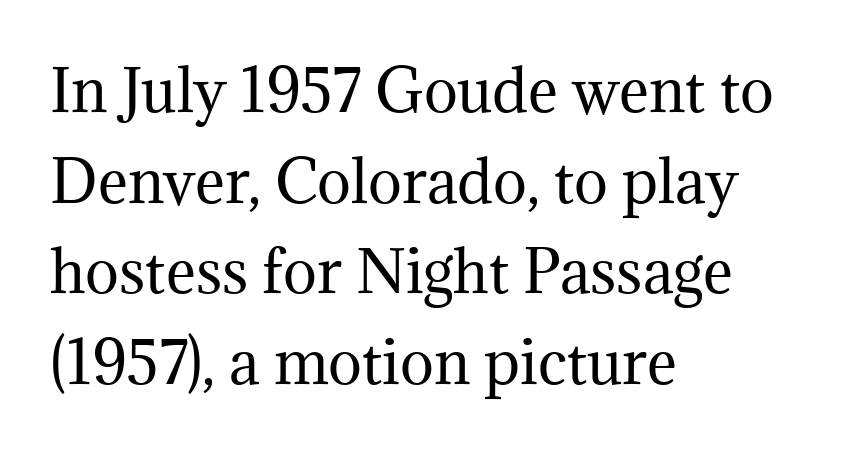
Q: Is the text bold? A: No.
Q: Is the text italic (slanted)? A: No, it is upright.
Q: Is the typeface a serif or a sans-serif typeface? A: Serif.
Q: Is the text underlined? A: No.
Q: How is the paragraph aligned? A: Left-aligned.
Q: Is the spacing between letters normal or unusually wide? A: Normal.
Q: Is the spacing between lines tight, normal or loose? A: Normal.
Q: Width (condensed, normal, or wide)? A: Normal.
Q: Stroke contrast? A: Medium.
Q: x-height? A: Medium.
Q: Monospaced? A: No.
